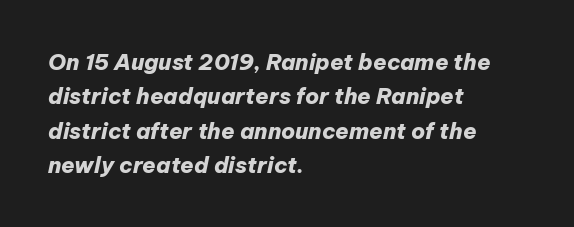
{"italic": "yes", "lean": "right", "slant_degrees": 12, "bold": "yes", "underline": "no", "align": "left", "line_spacing": "normal", "line_spacing_ratio": 1.56, "letter_spacing": "normal", "letter_spacing_em": 0.0, "glyph_px": 22}
